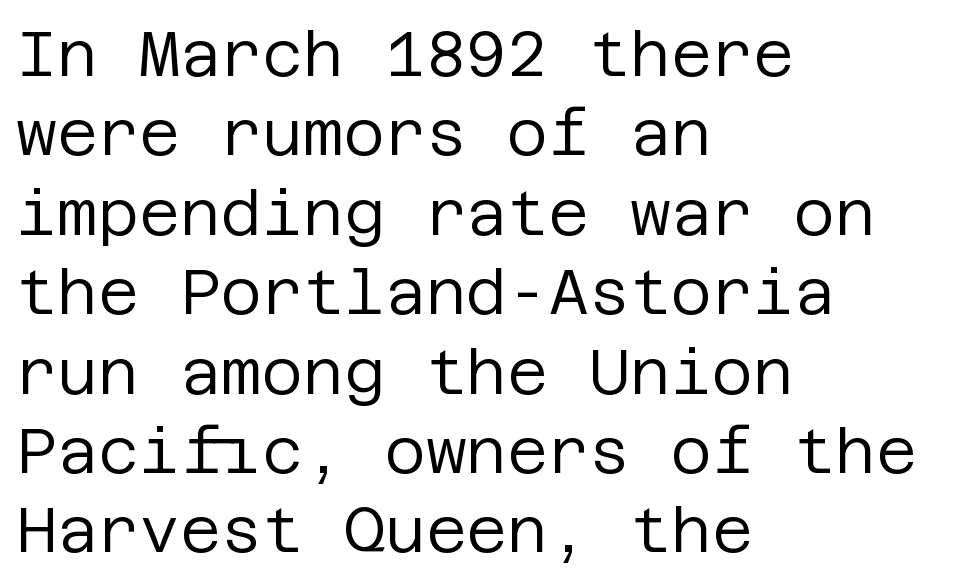
Q: Is the text bold? A: No.
Q: Is the text italic (slanted)? A: No, it is upright.
Q: Is the typeface a serif or a sans-serif typeface? A: Sans-serif.
Q: Is the text underlined? A: No.
Q: How is the paragraph aligned? A: Left-aligned.
Q: Is the spacing between letters normal or unusually wide? A: Normal.
Q: Is the spacing between lines tight, normal or loose? A: Normal.
Q: Width (condensed, normal, or wide)? A: Normal.
Q: Stroke contrast? A: Low.
Q: x-height? A: Large.
